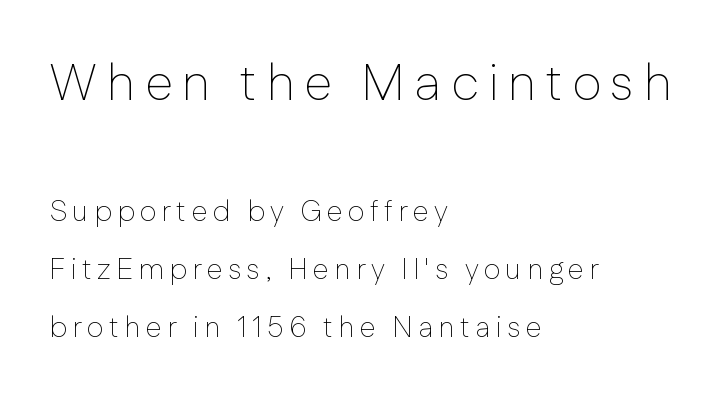
The image shows 51 px thin sans-serif type, upright; set left-aligned, loose line spacing (2.0x), not underlined; the first (top) block is 1.76x larger; low stroke contrast and a medium x-height.
